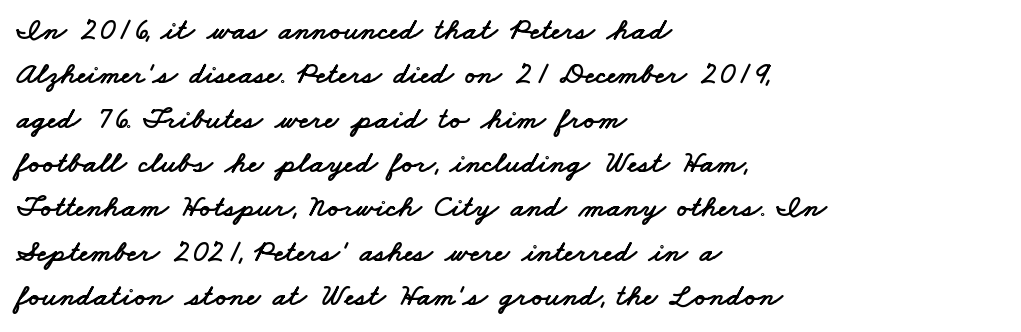
The image shows 31 px wide sans-serif type; set left-aligned, normal line spacing (1.43x), normal letter spacing, not underlined; low stroke contrast and a small x-height.
